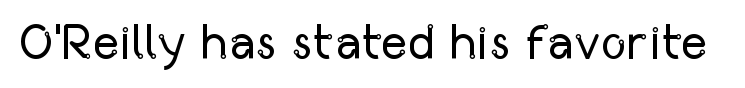
{"serif": "no", "italic": "no", "bold": "no", "weight": "regular", "width": "condensed", "stroke_contrast": "low", "x_height": "medium", "monospaced": "no", "underline": "no", "letter_spacing": "normal", "letter_spacing_em": 0.0, "glyph_px": 50}
